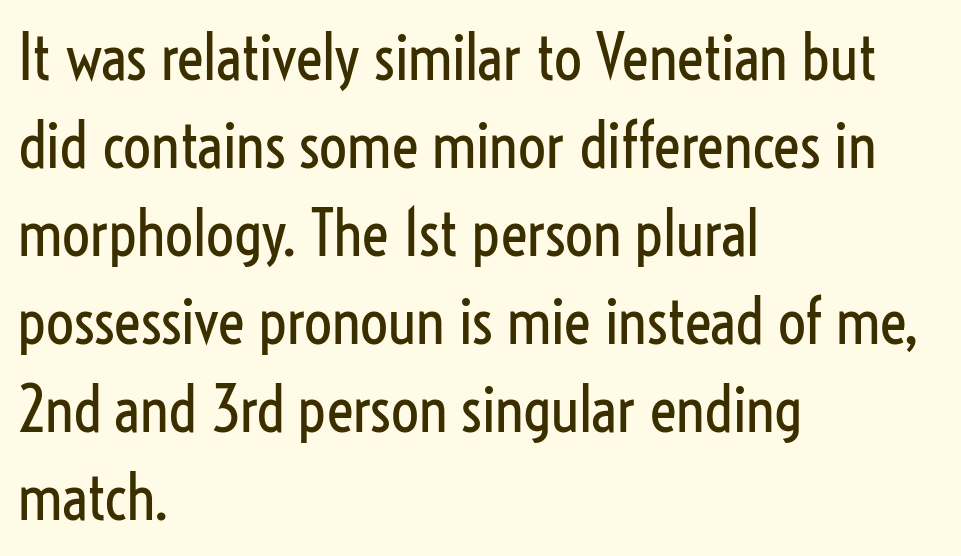
{"serif": "no", "italic": "no", "bold": "no", "weight": "regular", "width": "condensed", "stroke_contrast": "low", "x_height": "medium", "monospaced": "no", "underline": "no", "align": "left", "line_spacing": "normal", "line_spacing_ratio": 1.42, "letter_spacing": "normal", "letter_spacing_em": 0.0, "glyph_px": 62}
